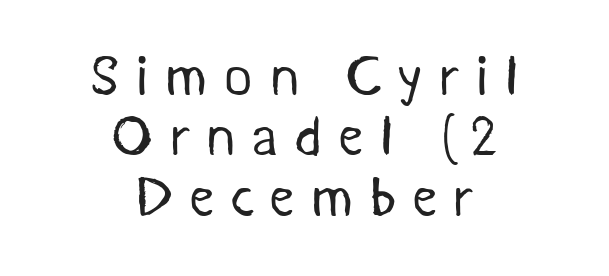
Q: Is the text bold? A: No.
Q: Is the typeface a serif or a sans-serif typeface? A: Sans-serif.
Q: Is the text underlined? A: No.
Q: How is the paragraph aligned? A: Centered.
Q: Is the spacing between letters normal or unusually wide? A: Unusually wide.
Q: Is the spacing between lines tight, normal or loose? A: Tight.
Q: Width (condensed, normal, or wide)? A: Normal.
Q: Stroke contrast? A: Medium.
Q: x-height? A: Medium.
Q: Monospaced? A: No.
